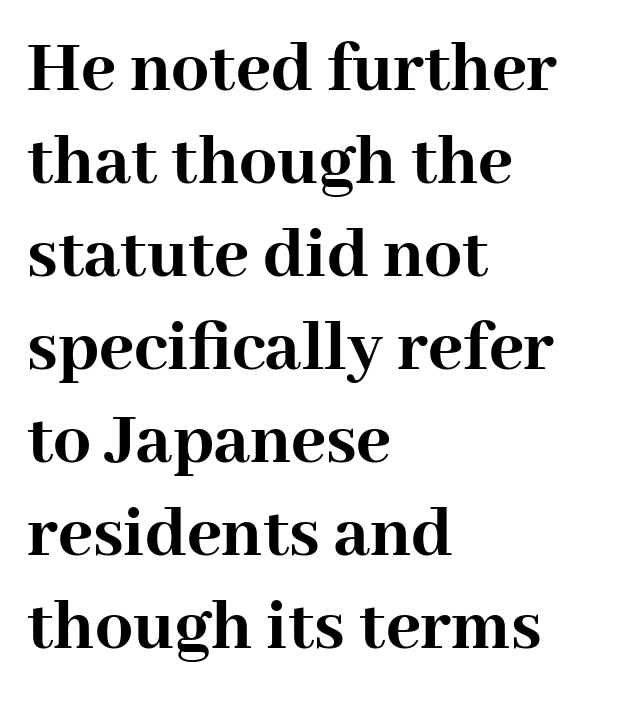
The image shows 75 px semibold serif type, upright; set left-aligned, line spacing 1.24x, normal letter spacing, not underlined; high stroke contrast and a medium x-height.
